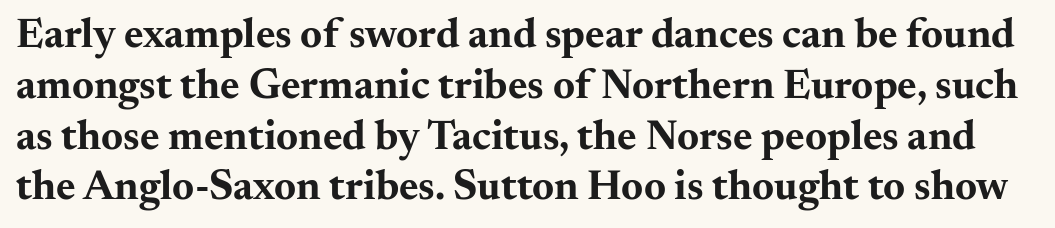
The image shows 42 px bold, wide serif type, upright; set line spacing 1.21x, normal letter spacing, not underlined; medium stroke contrast and a small x-height.
